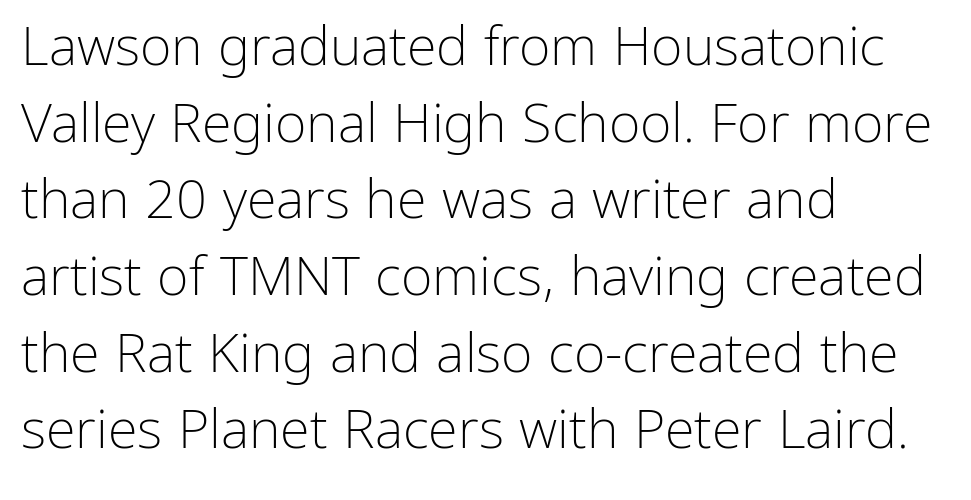
Q: Is the text bold? A: No.
Q: Is the text italic (slanted)? A: No, it is upright.
Q: Is the typeface a serif or a sans-serif typeface? A: Sans-serif.
Q: Is the text underlined? A: No.
Q: How is the paragraph aligned? A: Left-aligned.
Q: Is the spacing between letters normal or unusually wide? A: Normal.
Q: Is the spacing between lines tight, normal or loose? A: Normal.
Q: Width (condensed, normal, or wide)? A: Normal.
Q: Stroke contrast? A: Low.
Q: x-height? A: Medium.
Q: Monospaced? A: No.
